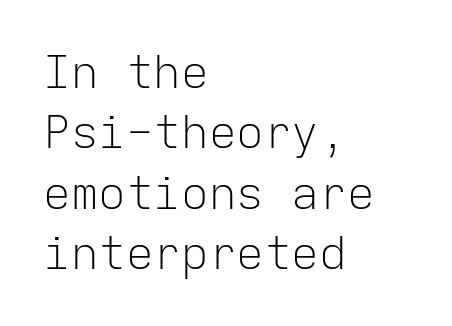
Q: Is the text bold? A: No.
Q: Is the text italic (slanted)? A: No, it is upright.
Q: Is the typeface a serif or a sans-serif typeface? A: Sans-serif.
Q: Is the text underlined? A: No.
Q: How is the paragraph aligned? A: Left-aligned.
Q: Is the spacing between letters normal or unusually wide? A: Normal.
Q: Is the spacing between lines tight, normal or loose? A: Normal.
Q: Width (condensed, normal, or wide)? A: Normal.
Q: Stroke contrast? A: Low.
Q: x-height? A: Medium.
Q: Monospaced? A: Yes.
